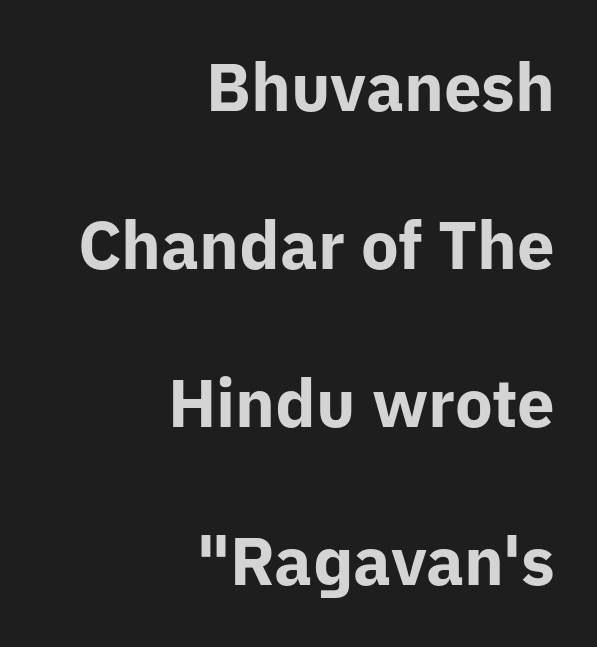
Q: Is the text bold? A: Yes.
Q: Is the text italic (slanted)? A: No, it is upright.
Q: Is the typeface a serif or a sans-serif typeface? A: Sans-serif.
Q: Is the text underlined? A: No.
Q: How is the paragraph aligned? A: Right-aligned.
Q: Is the spacing between letters normal or unusually wide? A: Normal.
Q: Is the spacing between lines tight, normal or loose? A: Loose.
Q: Width (condensed, normal, or wide)? A: Normal.
Q: Stroke contrast? A: Low.
Q: x-height? A: Medium.
Q: Monospaced? A: No.
